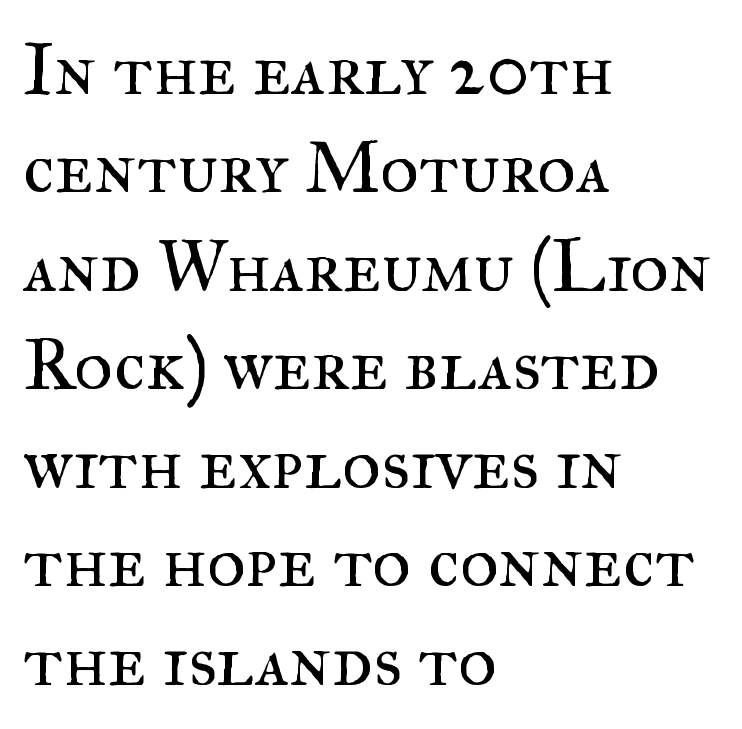
{"serif": "yes", "italic": "no", "bold": "no", "weight": "regular", "width": "normal", "stroke_contrast": "medium", "x_height": "small", "monospaced": "no", "underline": "no", "align": "left", "line_spacing": "normal", "line_spacing_ratio": 1.33, "letter_spacing": "normal", "letter_spacing_em": 0.0, "glyph_px": 74}
